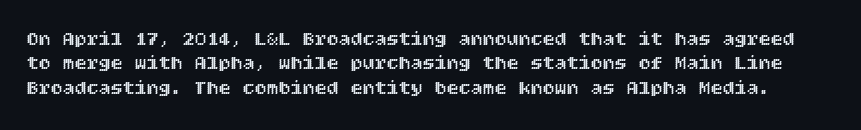
{"italic": "no", "underline": "no", "line_spacing_ratio": 1.22, "letter_spacing": "normal", "letter_spacing_em": 0.0, "glyph_px": 20}
